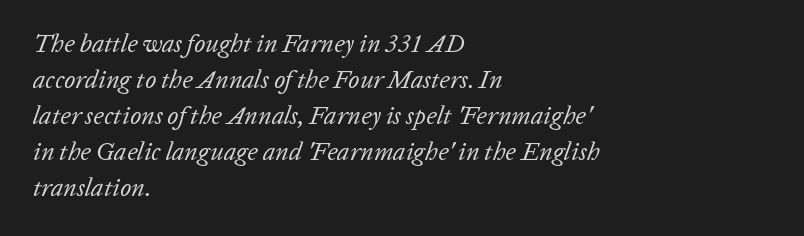
The image shows 25 px text type, italic (leaning right); set left-aligned, normal line spacing (1.44x), normal letter spacing, not underlined.
